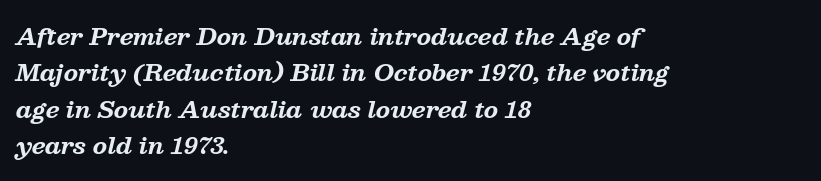
The image shows 23 px bold type, italic (leaning right); set left-aligned, normal line spacing (1.58x), normal letter spacing, not underlined.
